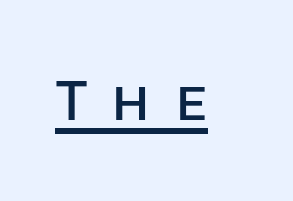
Each letter's strokes conclude bluntly, with no projecting serifs. Looks like regular typesetting: each glyph gets only the width it needs. No italicization has been applied; the sample stays upright. These lines have a slow, spaced-out rhythm from letter to letter. Decoration check: the copy is underlined.
